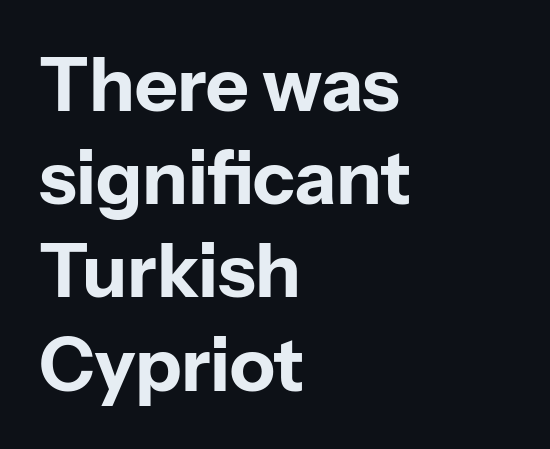
The image shows 74 px bold sans-serif type, upright; set left-aligned, normal line spacing (1.26x), normal letter spacing, not underlined; low stroke contrast and a medium x-height.
